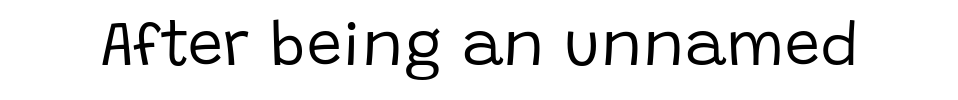
Q: Is the text bold? A: No.
Q: Is the text italic (slanted)? A: No, it is upright.
Q: Is the typeface a serif or a sans-serif typeface? A: Sans-serif.
Q: Is the text underlined? A: No.
Q: Is the spacing between letters normal or unusually wide? A: Normal.
Q: Width (condensed, normal, or wide)? A: Normal.
Q: Stroke contrast? A: Low.
Q: x-height? A: Large.
Q: Monospaced? A: No.
